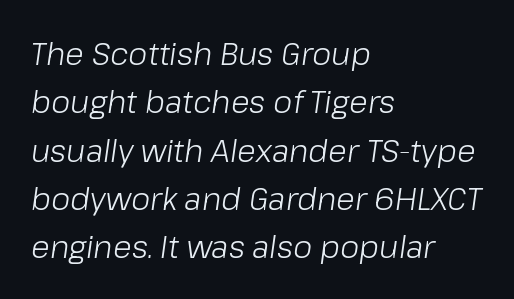
No word sits above an underline. Casual observation: everything's shoved over to the left. The rendering uses natural spacing where letterforms have individual widths. The letters look calm and open, with moderate or lighter stems. Looking at the ascenders, they clearly lean.
